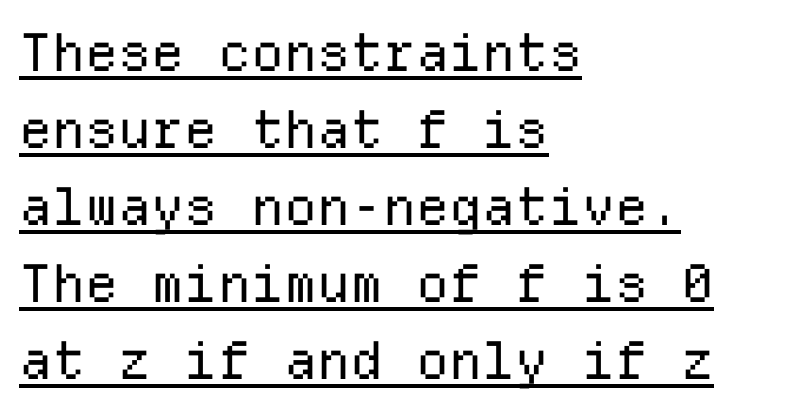
{"serif": "no", "italic": "no", "bold": "no", "weight": "regular", "width": "normal", "stroke_contrast": "low", "x_height": "medium", "monospaced": "yes", "underline": "yes", "align": "left", "line_spacing": "normal", "line_spacing_ratio": 1.48, "letter_spacing": "normal", "letter_spacing_em": 0.0, "glyph_px": 52}
